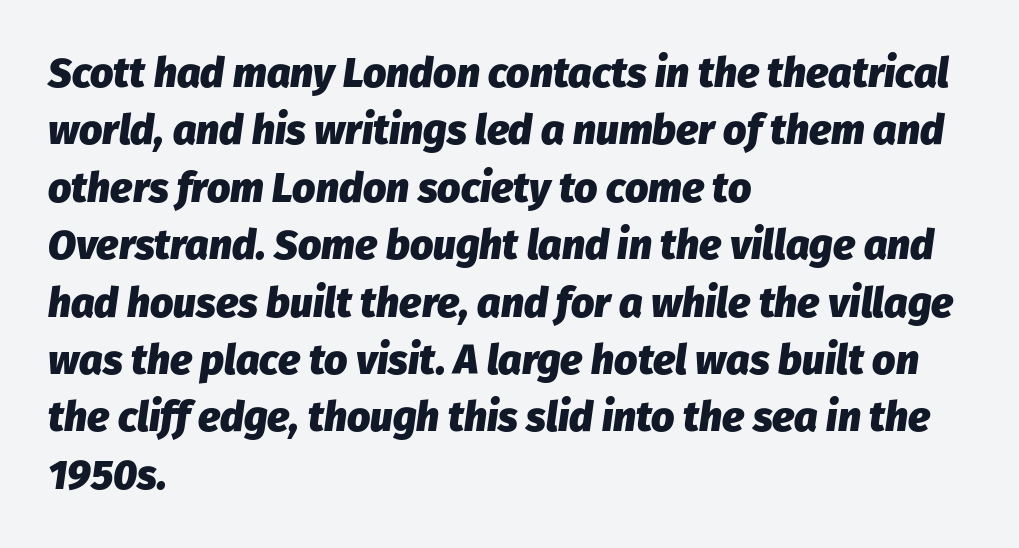
The image shows 41 px heavy type, italic (leaning right); set left-aligned, normal line spacing (1.4x), normal letter spacing, not underlined; low stroke contrast and a medium x-height.
